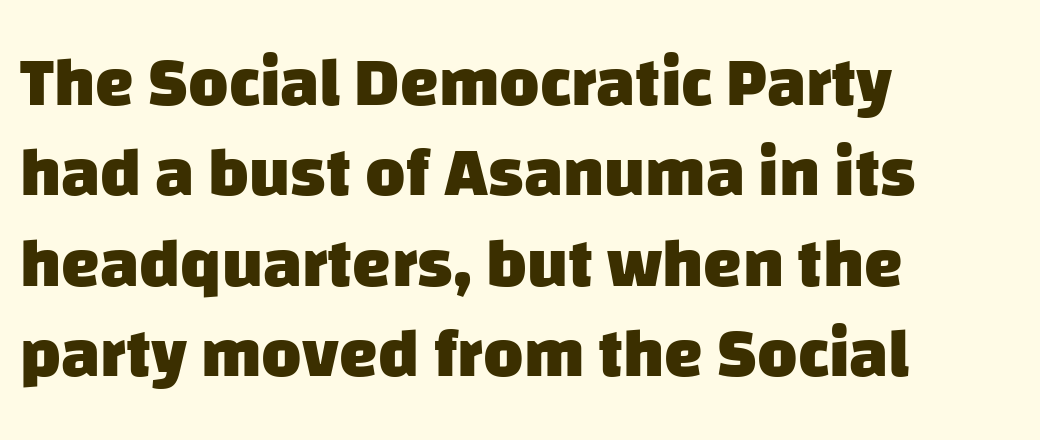
Letterform terminals end flat and unadorned throughout the passage. The glyphs have the mass of a bold cut. Each letter keeps its own natural width here, so spacing adapts to shape. The specimen omits any rule beneath the text block's lines. Horizontal alignment here is leftward, the default for most running prose. A typesetter would call this leading conventional body-copy spacing.
